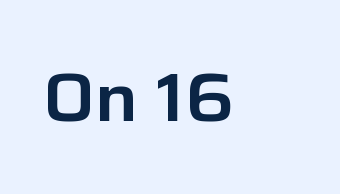
Note: no serifs on the glyphs. The foot of each line stays bare and open. The lettering stays uniformly vertical, giving the passage a roman look. Note the varied advance widths — an 'i' is clearly narrower than an 'm'. Characters follow at the spacing the type designer built in.
